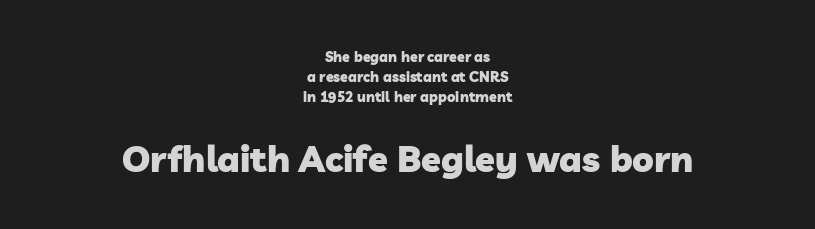
The image shows 36 px heavy sans-serif type; set centered, normal line spacing (1.42x), normal letter spacing, not underlined; the second (bottom) block is 2.57x larger; low stroke contrast and a medium x-height.
